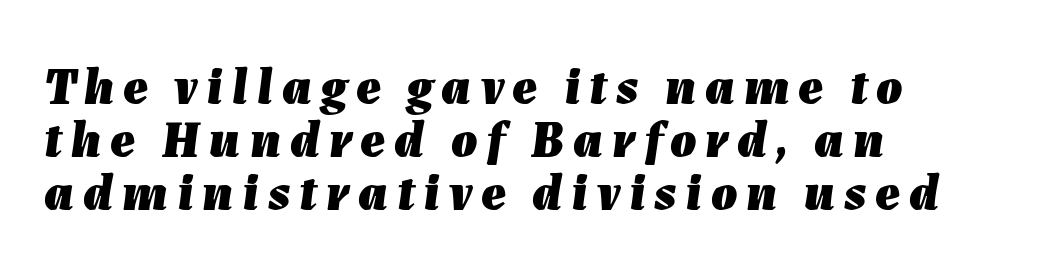
Observe the lean: these are italic letterforms. Any mark beneath the type? The region is blank. Each line starts at the same left margin while the right side varies. Do the characters align in a grid? No, the font is proportional. In terms of weight, the rendering is a true, heavy bold.
